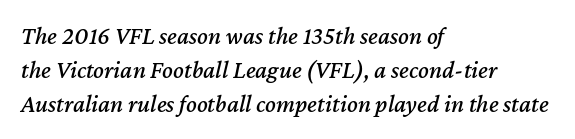
The image shows 25 px text type, italic (leaning right); set left-aligned, normal line spacing (1.36x), normal letter spacing, not underlined.
